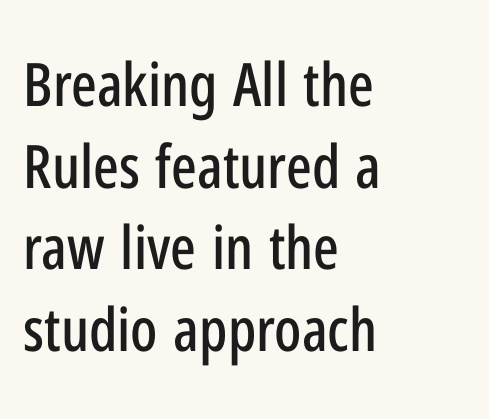
The image shows 60 px condensed sans-serif type, upright; set left-aligned, normal line spacing (1.36x), normal letter spacing, not underlined; low stroke contrast and a medium x-height.
